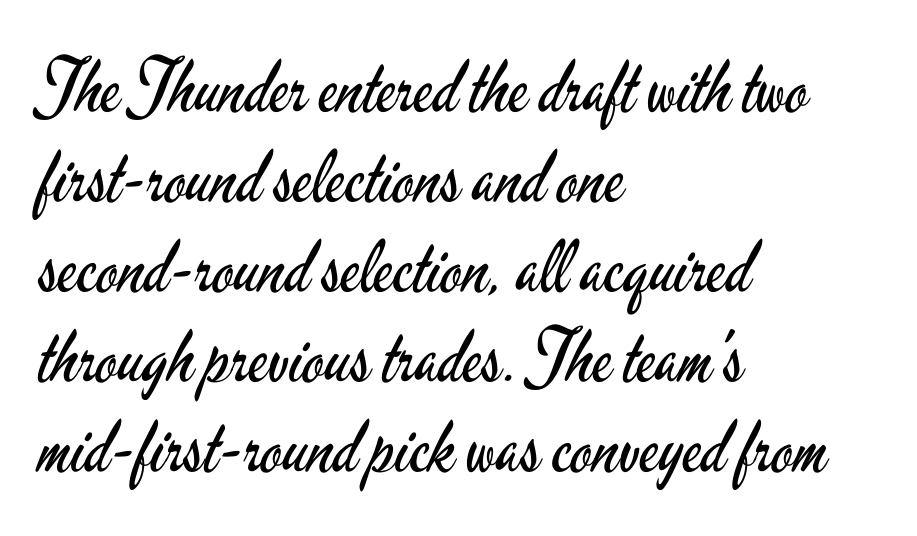
Q: Is the text bold? A: No.
Q: Is the text italic (slanted)? A: Yes.
Q: Is the typeface a serif or a sans-serif typeface? A: Sans-serif.
Q: Is the text underlined? A: No.
Q: How is the paragraph aligned? A: Left-aligned.
Q: Is the spacing between letters normal or unusually wide? A: Normal.
Q: Is the spacing between lines tight, normal or loose? A: Normal.
Q: Width (condensed, normal, or wide)? A: Condensed.
Q: Stroke contrast? A: Low.
Q: x-height? A: Small.
Q: Monospaced? A: No.
